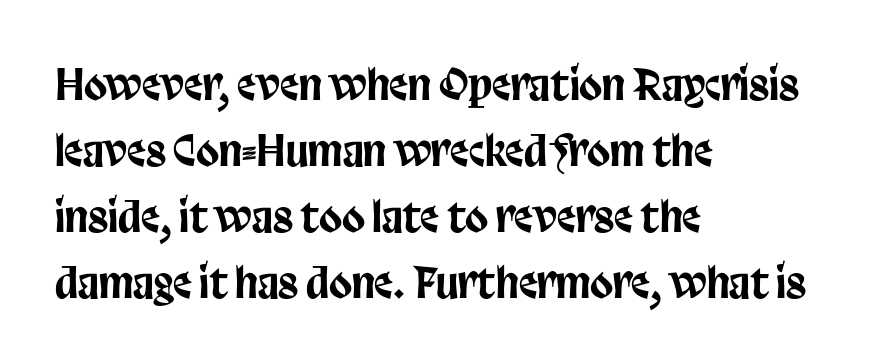
{"serif": "no", "italic": "no", "width": "condensed", "stroke_contrast": "low", "x_height": "large", "monospaced": "no", "underline": "no", "align": "left", "line_spacing": "normal", "line_spacing_ratio": 1.57, "letter_spacing": "normal", "letter_spacing_em": 0.0, "glyph_px": 42}
